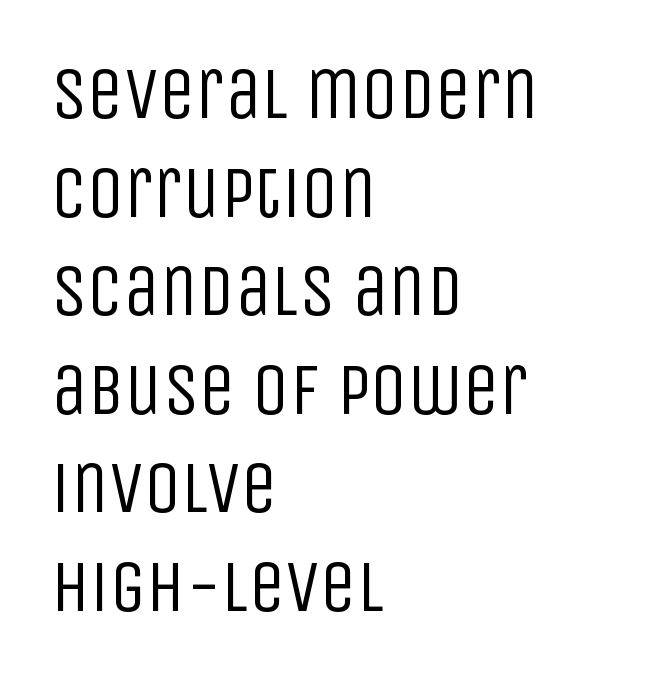
The font is comparable to plain body text, perhaps lighter. Letter spacing: default. A normal amount of white space separates one row of letters from the next. You can tell from the bare stems that sans-serif type was used. Plain, unruled lines of type. This sample uses an upright cut, with every glyph sitting square on the baseline.
